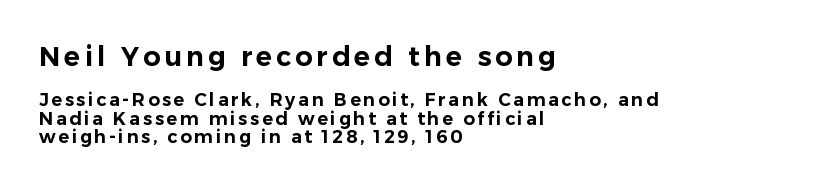
Q: Is the text italic (slanted)? A: No, it is upright.
Q: Is the text underlined? A: No.
Q: How is the paragraph aligned? A: Left-aligned.
Q: Is the spacing between lines tight, normal or loose? A: Tight.
Q: Which block of text is set in a larger size, the first (top) or the second (bottom)? A: The first (top) one.
